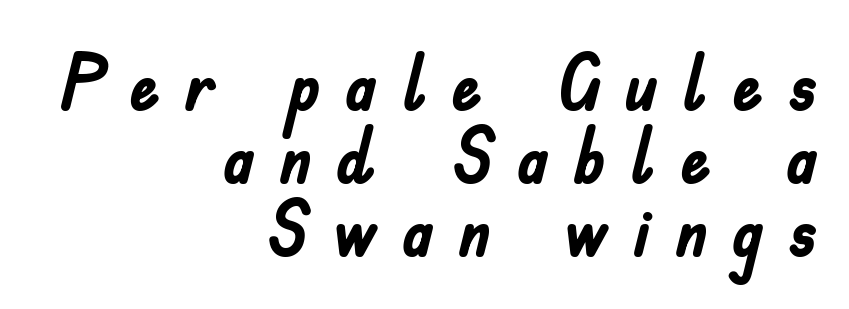
Q: Is the text bold? A: Yes.
Q: Is the text italic (slanted)? A: Yes.
Q: Is the typeface a serif or a sans-serif typeface? A: Sans-serif.
Q: Is the text underlined? A: No.
Q: How is the paragraph aligned? A: Right-aligned.
Q: Is the spacing between letters normal or unusually wide? A: Unusually wide.
Q: Is the spacing between lines tight, normal or loose? A: Tight.
Q: Width (condensed, normal, or wide)? A: Condensed.
Q: Stroke contrast? A: Low.
Q: x-height? A: Small.
Q: Monospaced? A: No.
